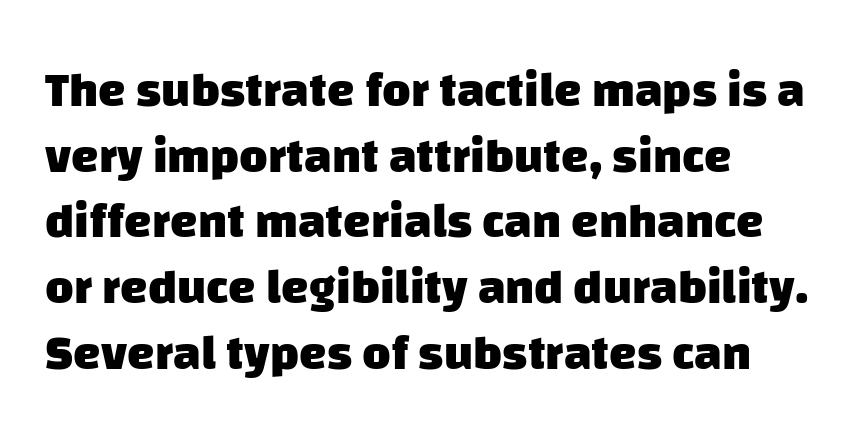
The image shows 49 px heavy sans-serif type; set left-aligned, normal line spacing (1.34x), normal letter spacing, not underlined; low stroke contrast and a large x-height.
